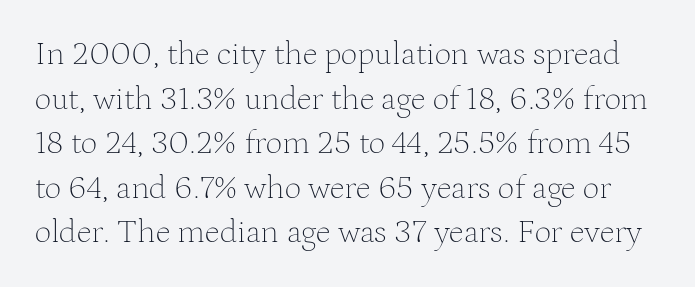
The weight tops out at a normal text grade. Proportional: the letters do not fall into vertical columns. Honestly, there is no underline to notice here at all. The tracking reads as untouched default to a designer's eye.
